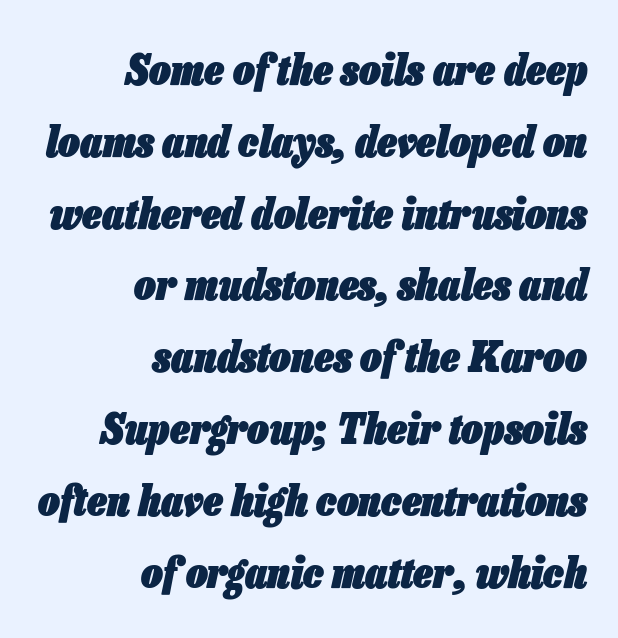
The image shows 43 px heavy, condensed type, italic (leaning right); set right-aligned, normal line spacing (1.67x), normal letter spacing, not underlined; low stroke contrast and a medium x-height.
